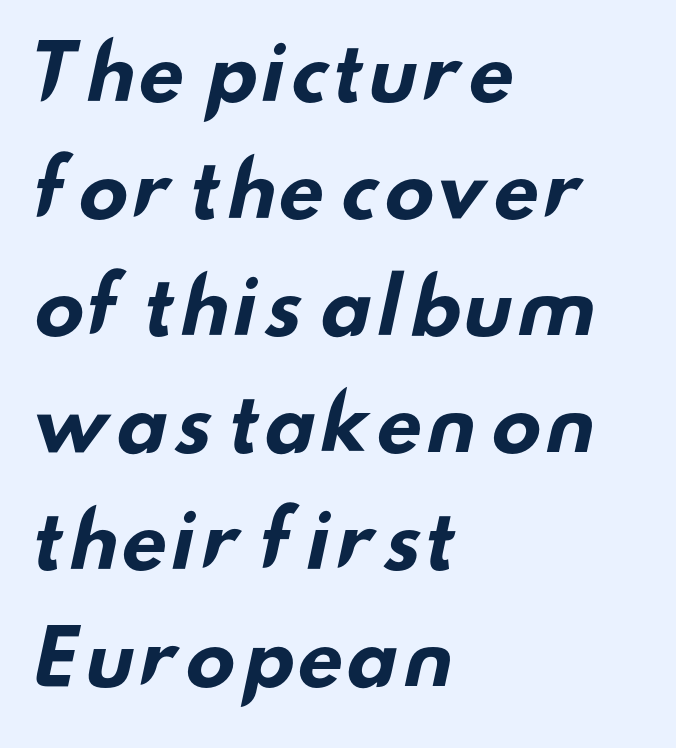
Q: Is the text bold? A: Yes.
Q: Is the typeface a serif or a sans-serif typeface? A: Sans-serif.
Q: Is the text underlined? A: No.
Q: How is the paragraph aligned? A: Left-aligned.
Q: Is the spacing between letters normal or unusually wide? A: Normal.
Q: Is the spacing between lines tight, normal or loose? A: Normal.
Q: Width (condensed, normal, or wide)? A: Wide.
Q: Stroke contrast? A: Low.
Q: x-height? A: Small.
Q: Monospaced? A: No.
